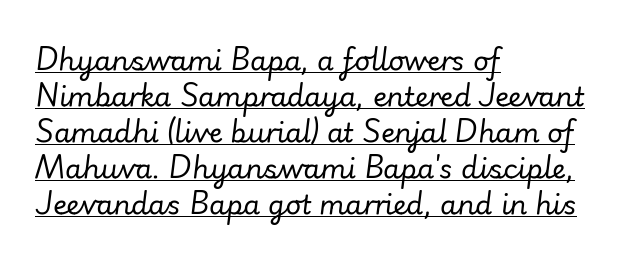
Q: Is the text bold? A: No.
Q: Is the text italic (slanted)? A: Yes, it leans right by about 7 degrees.
Q: Is the text underlined? A: Yes.
Q: How is the paragraph aligned? A: Left-aligned.
Q: Is the spacing between letters normal or unusually wide? A: Normal.
Q: Is the spacing between lines tight, normal or loose? A: Normal.
